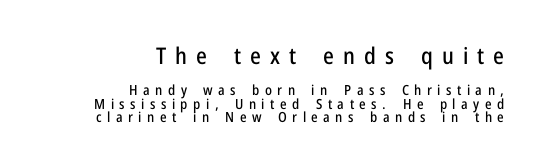
{"italic": "no", "underline": "no", "align": "right", "line_spacing": "tight", "line_spacing_ratio": 0.98, "letter_spacing": "wide", "letter_spacing_em": 0.39, "larger_block": "first", "size_ratio": 1.64, "glyph_px": 23}
